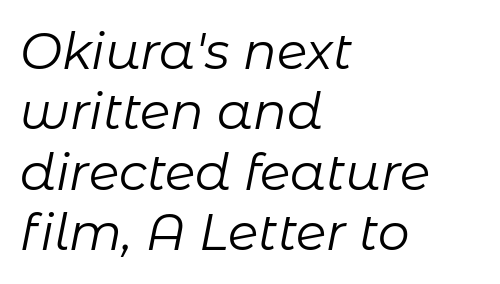
Note the varied advance widths — an 'i' is clearly narrower than an 'm'. Casual observation: everything's shoved over to the left. No chunkiness to these letters — they're not bold. Clear beneath every line of the passage. Tracking here is standard; glyphs follow each other at the usual distance.
